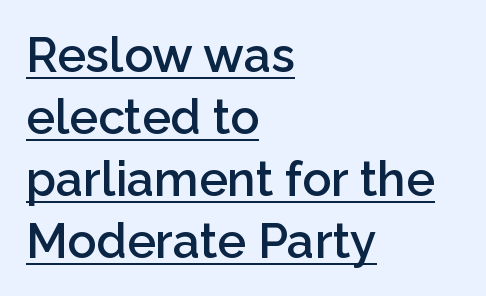
Q: Is the text bold? A: Semi-bold.
Q: Is the text italic (slanted)? A: No, it is upright.
Q: Is the typeface a serif or a sans-serif typeface? A: Sans-serif.
Q: Is the text underlined? A: Yes.
Q: How is the paragraph aligned? A: Left-aligned.
Q: Is the spacing between letters normal or unusually wide? A: Normal.
Q: Is the spacing between lines tight, normal or loose? A: Normal.
Q: Width (condensed, normal, or wide)? A: Normal.
Q: Stroke contrast? A: Low.
Q: x-height? A: Medium.
Q: Monospaced? A: No.
